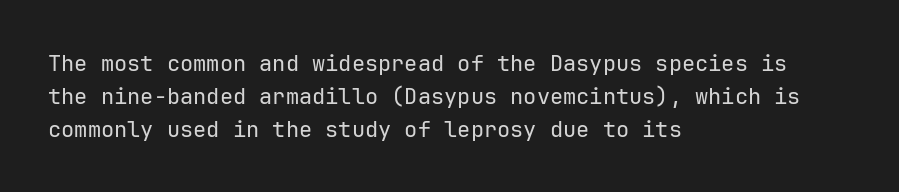
Q: Is the text bold? A: No.
Q: Is the text italic (slanted)? A: No, it is upright.
Q: Is the text underlined? A: No.
Q: How is the paragraph aligned? A: Left-aligned.
Q: Is the spacing between letters normal or unusually wide? A: Normal.
Q: Is the spacing between lines tight, normal or loose? A: Normal.
